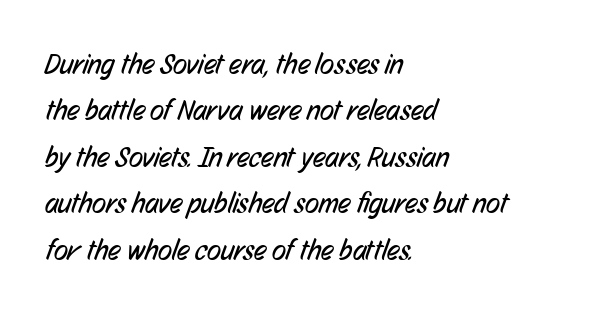
The image shows 29 px regular-weight, condensed sans-serif type; set left-aligned, normal line spacing (1.6x), normal letter spacing, not underlined; low stroke contrast and a medium x-height.
